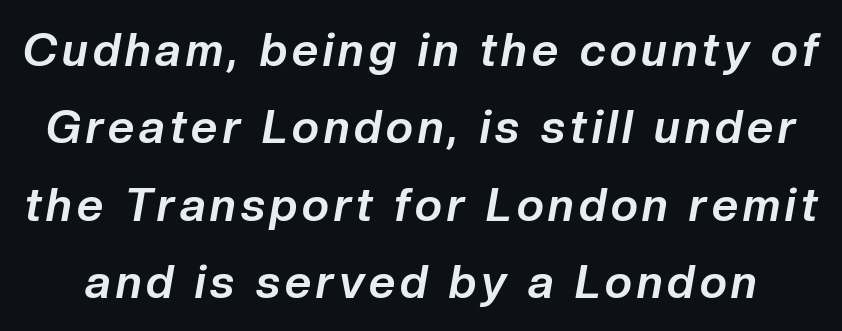
Beneath every word, the page is bare. The font's italic variant was chosen for this text. Line spacing here is normal. These lines are rendered in a variable-pitch font.
